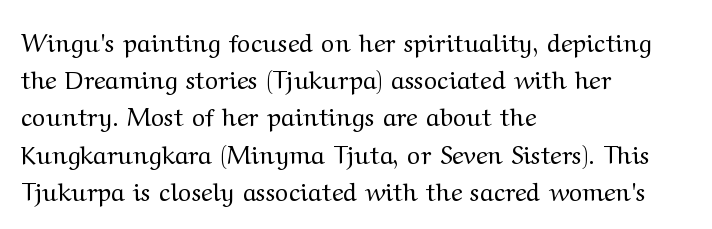
Q: Is the text bold? A: No.
Q: Is the text italic (slanted)? A: No, it is upright.
Q: Is the text underlined? A: No.
Q: How is the paragraph aligned? A: Left-aligned.
Q: Is the spacing between letters normal or unusually wide? A: Normal.
Q: Is the spacing between lines tight, normal or loose? A: Normal.
